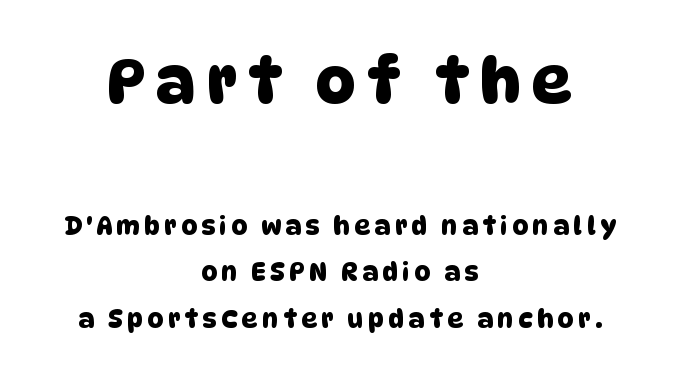
{"serif": "no", "width": "normal", "stroke_contrast": "low", "x_height": "large", "monospaced": "no", "underline": "no", "align": "center", "line_spacing_ratio": 1.87, "larger_block": "first", "size_ratio": 2.48, "glyph_px": 62}
